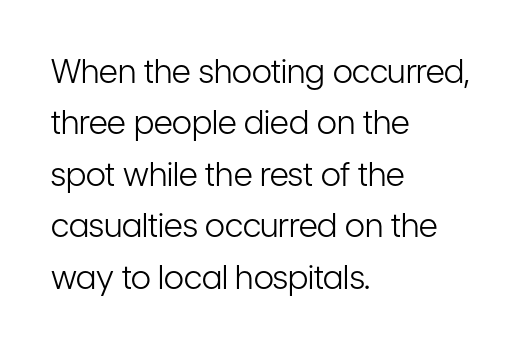
The image shows 33 px light, condensed sans-serif type, upright; set left-aligned, normal line spacing (1.56x), normal letter spacing, not underlined; low stroke contrast and a medium x-height.
